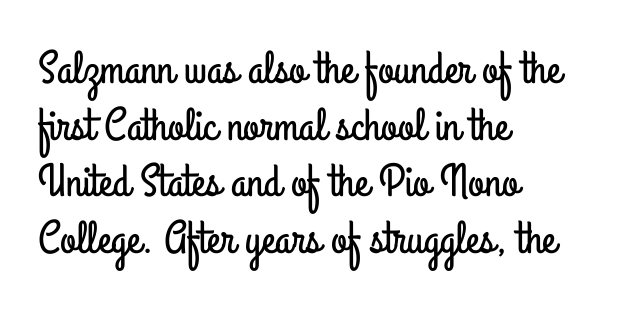
Q: Is the text italic (slanted)? A: No, it is upright.
Q: Is the typeface a serif or a sans-serif typeface? A: Sans-serif.
Q: Is the text underlined? A: No.
Q: How is the paragraph aligned? A: Left-aligned.
Q: Is the spacing between letters normal or unusually wide? A: Normal.
Q: Width (condensed, normal, or wide)? A: Condensed.
Q: Stroke contrast? A: Low.
Q: x-height? A: Small.
Q: Monospaced? A: No.
